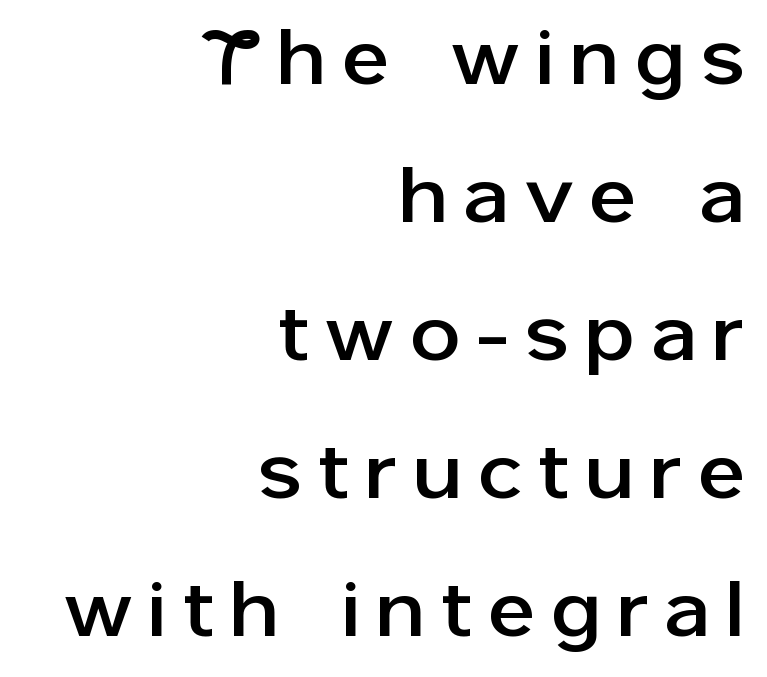
The image shows 78 px sans-serif type, upright; set right-aligned, line spacing 1.77x, unusually wide letter spacing (+0.23 em), not underlined; low stroke contrast and a medium x-height.
